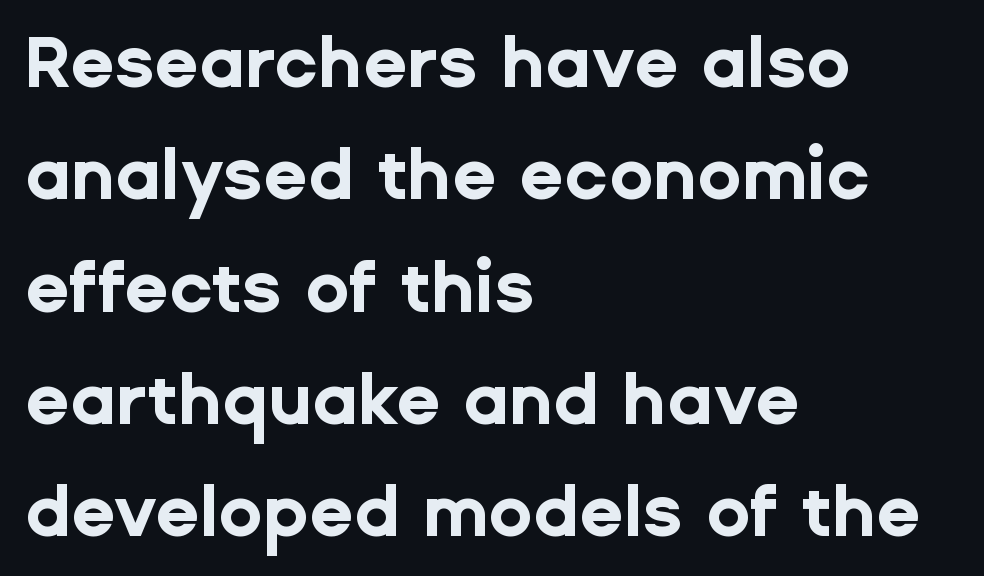
{"serif": "no", "italic": "no", "bold": "yes", "weight": "bold", "width": "normal", "stroke_contrast": "low", "x_height": "medium", "monospaced": "no", "underline": "no", "align": "left", "line_spacing": "normal", "line_spacing_ratio": 1.56, "letter_spacing": "normal", "letter_spacing_em": 0.0, "glyph_px": 72}
